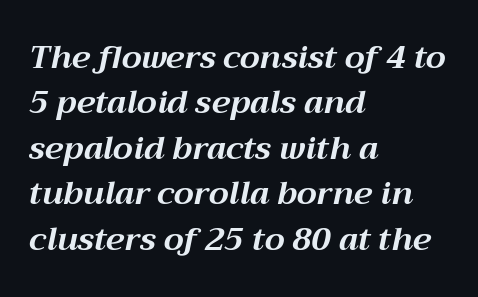
The zone under the glyphs is completely vacant. Tracking value appears to be zero — textbook default spacing. Summary of vertical rhythm: regular, with standard interline spacing. You could not count columns in this text — the font is proportionally spaced. Notice how the passage keeps a crisp vertical edge on the left only.
